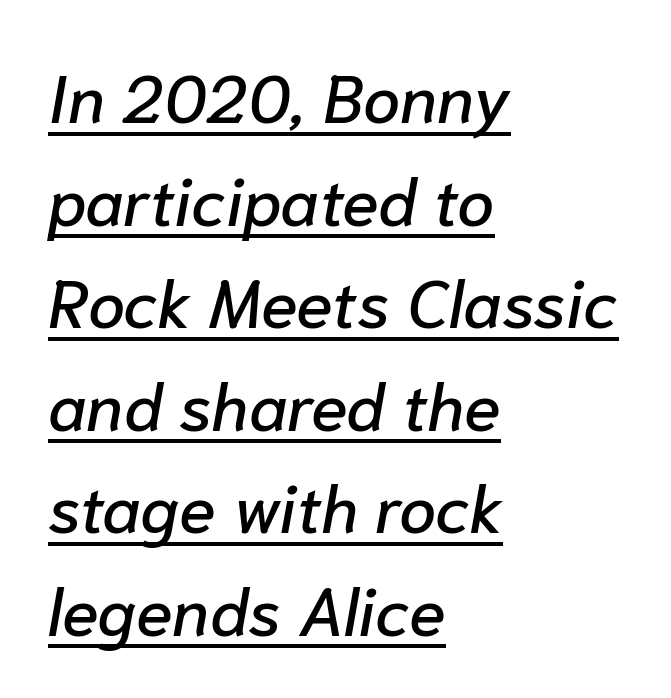
Alignment: flush left. This rendering leaves character spacing at its baseline value. Slanted lettering throughout. Is there much room between lines? A standard amount, neither cramped nor airy.
